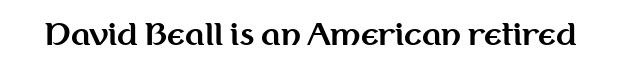
Q: Is the text bold? A: Yes.
Q: Is the text italic (slanted)? A: No, it is upright.
Q: Is the typeface a serif or a sans-serif typeface? A: Sans-serif.
Q: Is the text underlined? A: No.
Q: Is the spacing between letters normal or unusually wide? A: Normal.
Q: Width (condensed, normal, or wide)? A: Normal.
Q: Stroke contrast? A: Medium.
Q: x-height? A: Medium.
Q: Monospaced? A: No.
